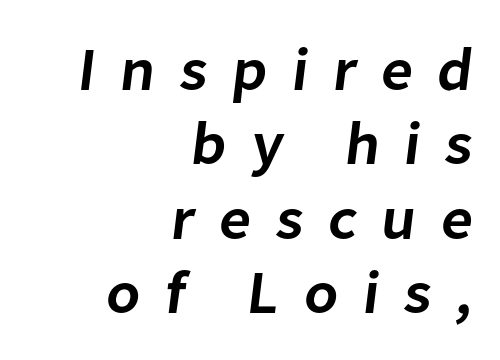
{"serif": "no", "bold": "semi", "weight": "semibold", "width": "normal", "stroke_contrast": "low", "x_height": "medium", "monospaced": "no", "underline": "no", "align": "right", "line_spacing_ratio": 1.22, "letter_spacing": "wide", "letter_spacing_em": 0.4, "glyph_px": 61}
